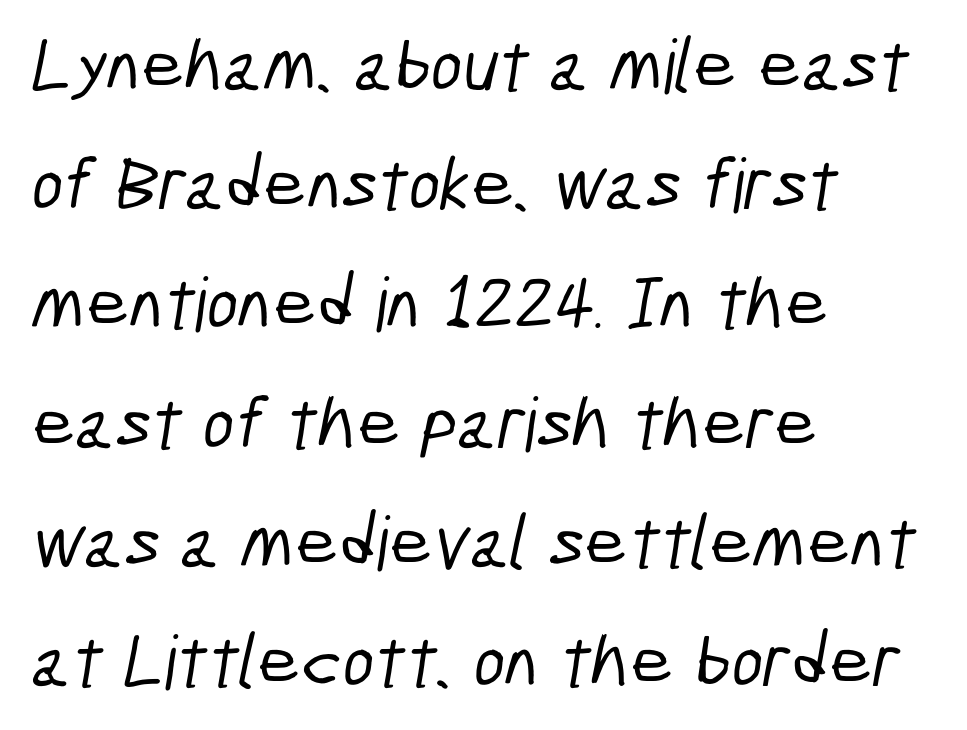
Short and long lines alike share a common starting point at left. Has an underline been added? It has not. Line spacing here is normal. The face used here is rendered with its standard letterfit. Nope, no serifs anywhere on these letters. The letters advance in unequal steps, a hallmark of proportional type.
